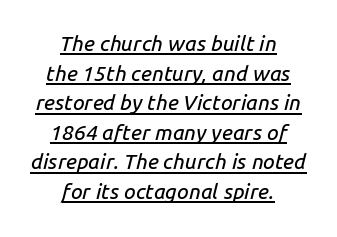
Q: Is the text italic (slanted)? A: Yes, it leans right by about 14 degrees.
Q: Is the text underlined? A: Yes.
Q: How is the paragraph aligned? A: Centered.
Q: Is the spacing between letters normal or unusually wide? A: Normal.
Q: Is the spacing between lines tight, normal or loose? A: Normal.
